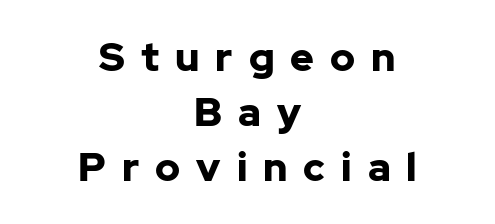
The image shows 40 px bold sans-serif type, upright; set centered, normal line spacing (1.37x), unusually wide letter spacing (+0.4 em), not underlined; low stroke contrast and a medium x-height.
